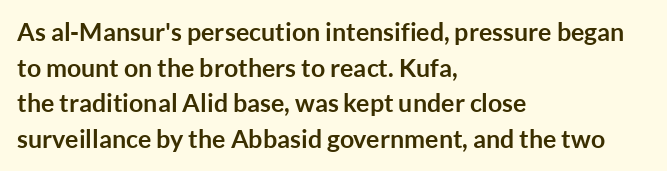
{"italic": "no", "bold": "yes", "underline": "no", "align": "left", "line_spacing": "normal", "line_spacing_ratio": 1.43, "letter_spacing": "normal", "letter_spacing_em": 0.0, "glyph_px": 25}
